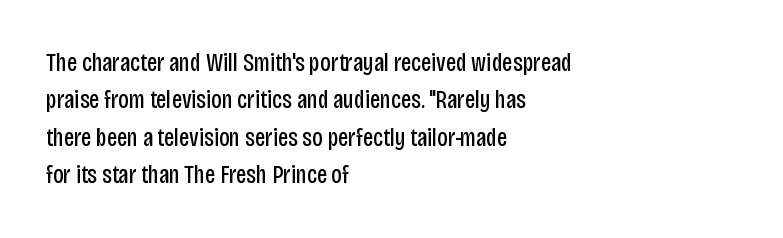
{"italic": "no", "bold": "no", "underline": "no", "align": "left", "line_spacing": "normal", "line_spacing_ratio": 1.44, "letter_spacing": "normal", "letter_spacing_em": 0.0, "glyph_px": 26}
